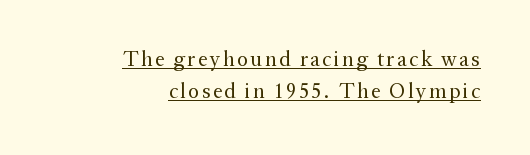
Q: Is the text bold? A: No.
Q: Is the text italic (slanted)? A: No, it is upright.
Q: Is the text underlined? A: Yes.
Q: How is the paragraph aligned? A: Right-aligned.
Q: Is the spacing between lines tight, normal or loose? A: Normal.
